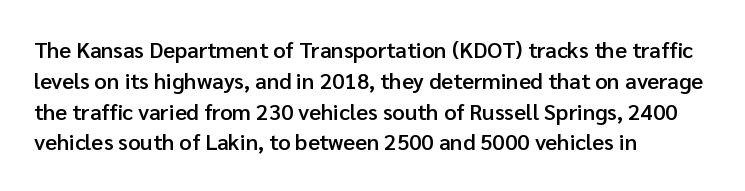
A typesetter would call this zero additional tracking. Decoration check: the copy has no underline. Set as a demibold, roughly 600 on the weight scale. The rendering uses a moderate line-height, typical for paragraphs.
